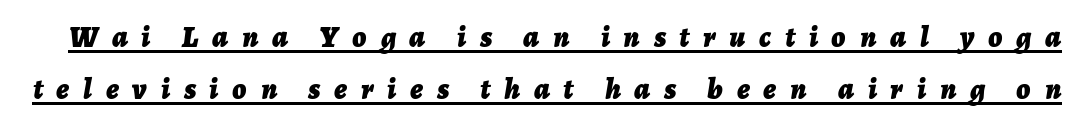
The image shows 30 px bold type, italic (leaning right); set line spacing 1.73x, unusually wide letter spacing (+0.46 em), underlined; low stroke contrast and a medium x-height.
